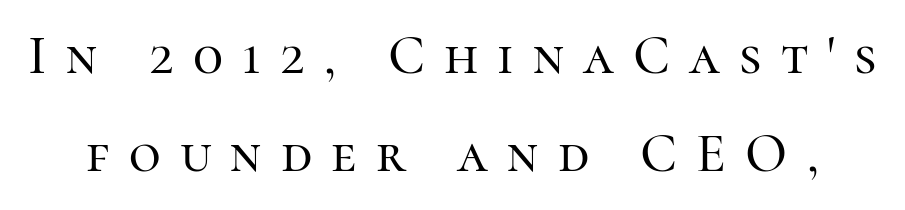
Q: Is the text italic (slanted)? A: No, it is upright.
Q: Is the typeface a serif or a sans-serif typeface? A: Serif.
Q: Is the text underlined? A: No.
Q: Is the spacing between letters normal or unusually wide? A: Unusually wide.
Q: Width (condensed, normal, or wide)? A: Normal.
Q: Stroke contrast? A: High.
Q: x-height? A: Medium.
Q: Monospaced? A: No.
